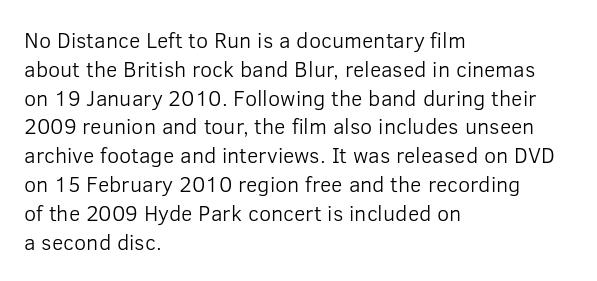
{"italic": "no", "bold": "no", "underline": "no", "align": "left", "line_spacing": "normal", "line_spacing_ratio": 1.31, "letter_spacing": "normal", "letter_spacing_em": 0.0, "glyph_px": 22}
